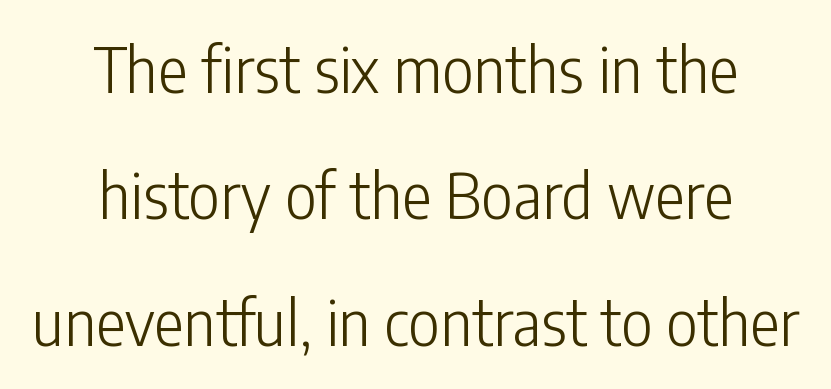
Check the space under the baseline: it is left empty. A typesetter would call this zero additional tracking. Every stem runs plumb, perpendicular to the baseline. Each letter keeps its own natural width here, so spacing adapts to shape. A centered setting, common on invitations and titles, is used for this passage. Check where the strokes stop: nothing finishes them off — pure sans.
